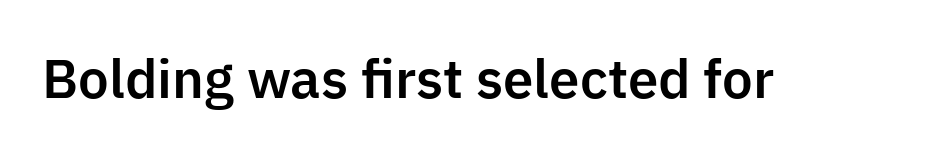
Check the space under the baseline: it is left empty. Vertical strokes here are truly vertical. Letterform terminals end flat and unadorned throughout the passage. The rendering keeps characters at their native spacing. These lines are rendered in a variable-pitch font.
